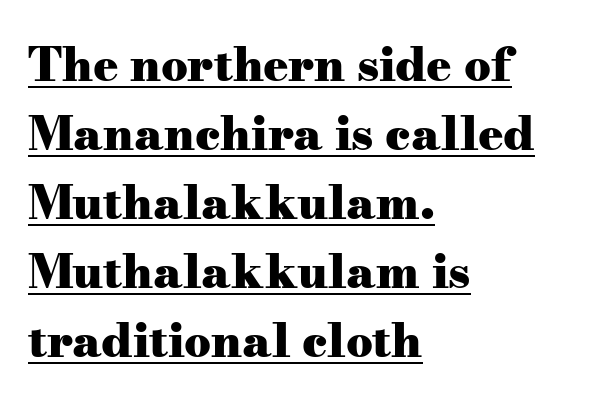
Q: Is the text bold? A: Yes.
Q: Is the text italic (slanted)? A: No, it is upright.
Q: Is the typeface a serif or a sans-serif typeface? A: Serif.
Q: Is the text underlined? A: Yes.
Q: How is the paragraph aligned? A: Left-aligned.
Q: Is the spacing between letters normal or unusually wide? A: Normal.
Q: Is the spacing between lines tight, normal or loose? A: Normal.
Q: Width (condensed, normal, or wide)? A: Wide.
Q: Stroke contrast? A: Medium.
Q: x-height? A: Small.
Q: Monospaced? A: No.
